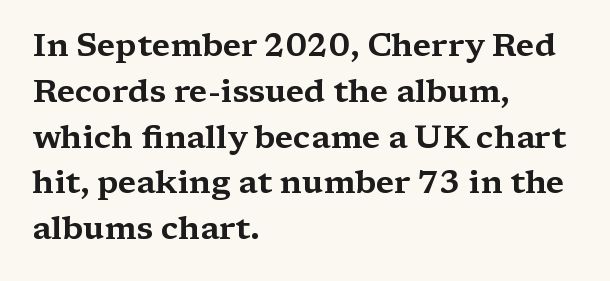
The image shows 32 px wide serif type, upright; set left-aligned, normal line spacing (1.43x), normal letter spacing, not underlined; medium stroke contrast and a medium x-height.
